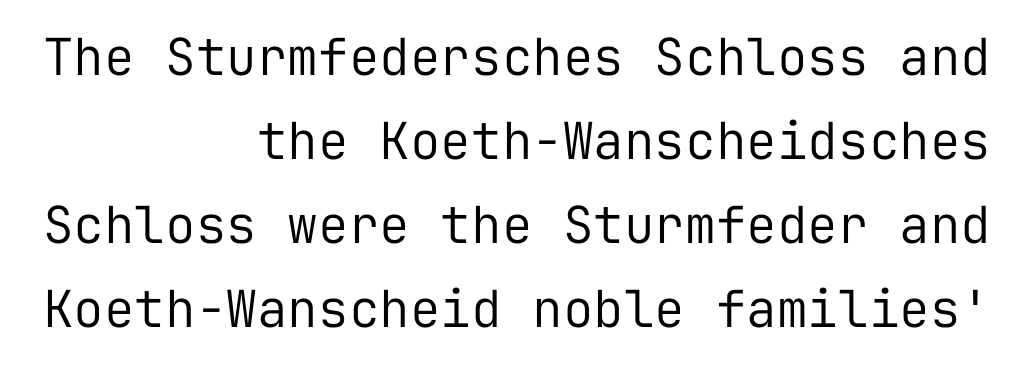
The image shows 51 px regular-weight sans-serif type, upright, monospaced; set right-aligned, normal line spacing (1.65x), normal letter spacing, not underlined; low stroke contrast and a medium x-height.
